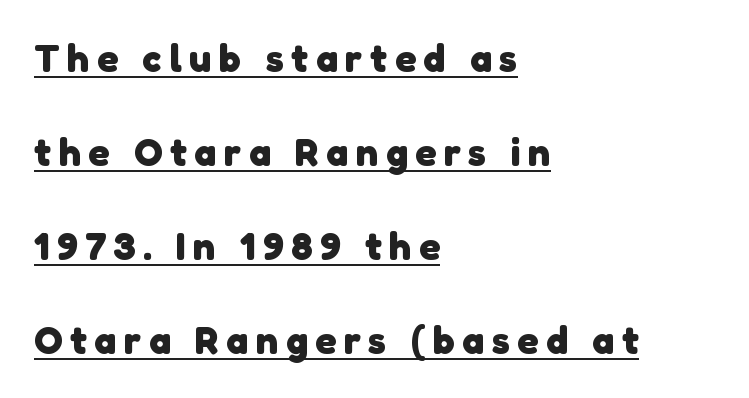
The lettering is marked with a stroke running underneath it. You could only call the tracking loose — the letters float apart. Set as a true bold cut, around the 700 mark. The lines are quadded left.
